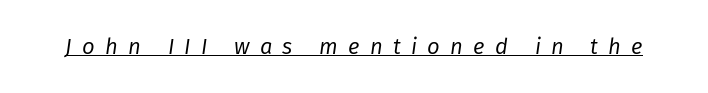
Q: Is the text bold? A: No.
Q: Is the text italic (slanted)? A: Yes, it leans right by about 8 degrees.
Q: Is the text underlined? A: Yes.
Q: Is the spacing between letters normal or unusually wide? A: Unusually wide.
